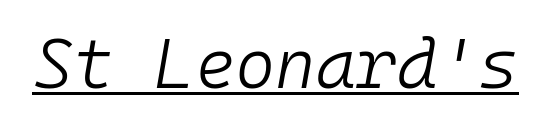
Tall strokes in this sample are angled rather than plumb. The typesetting does not lean heavy: it is not bold. Looks like terminal output: every glyph gets an equal slot. Short note: letters normally spaced. The typesetter has applied underlining to the passage shown.
